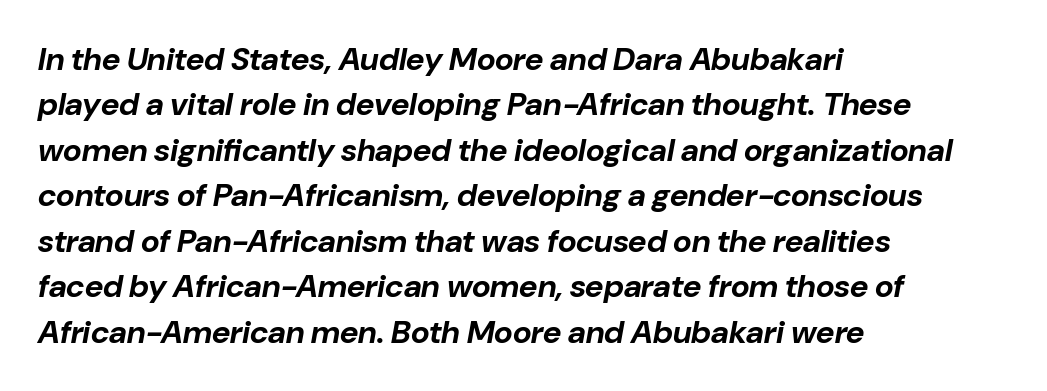
Each row of text sits above clean, open space. Is the letter spacing exaggerated? No — it looks like the ordinary default. Do the characters align in a grid? No, the font is proportional. A dark, heavy texture on the line: the type is bold.
